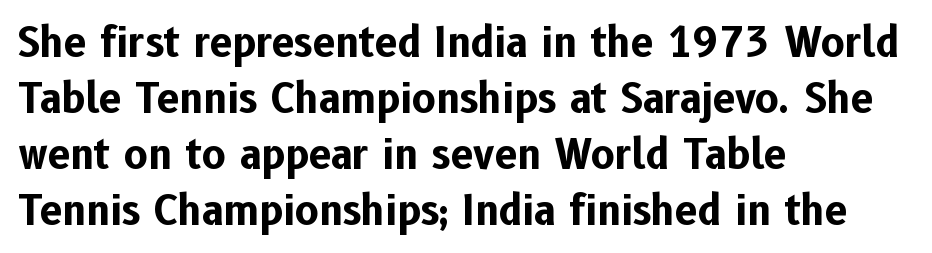
The image shows 40 px bold sans-serif type, upright; set left-aligned, normal line spacing (1.4x), normal letter spacing, not underlined; low stroke contrast and a medium x-height.
